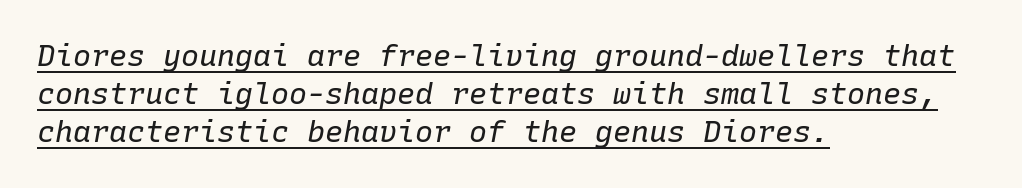
Slanted lettering throughout. Each line starts at the same left margin while the right side varies. Does extra space separate the letters? No, they use regular spacing. Students, observe: this is what conventionally led text looks like. No letter is thick-stroked: the sample isn't bold.
